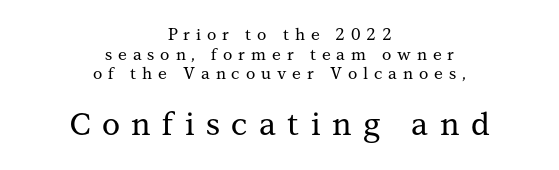
Q: Is the text italic (slanted)? A: No, it is upright.
Q: Is the typeface a serif or a sans-serif typeface? A: Serif.
Q: Is the text underlined? A: No.
Q: How is the paragraph aligned? A: Centered.
Q: Is the spacing between letters normal or unusually wide? A: Unusually wide.
Q: Which block of text is set in a larger size, the first (top) or the second (bottom)? A: The second (bottom) one.
Q: Width (condensed, normal, or wide)? A: Normal.
Q: Stroke contrast? A: Medium.
Q: x-height? A: Medium.
Q: Monospaced? A: No.
